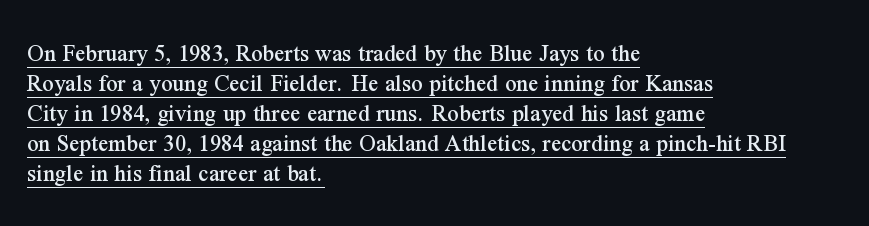
Q: Is the text italic (slanted)? A: No, it is upright.
Q: Is the text underlined? A: Yes.
Q: How is the paragraph aligned? A: Left-aligned.
Q: Is the spacing between letters normal or unusually wide? A: Normal.
